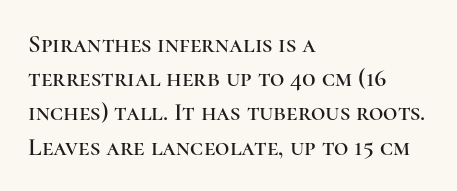
The lettering holds an erect, upright posture throughout. Nobody drew a line under any word here. This rendering uses left alignment, leaving the right contour irregular. Each new line begins a customary step beneath the previous one. Students, note that the glyphs here touch the page at normal intervals.
